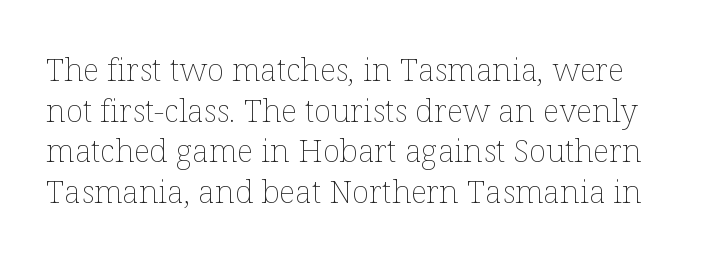
You can tell it's not italic because the verticals are truly vertical. Nobody drew a line under any word here. This sample has the flowing, uneven cadence of proportional lettering. Each stroke keeps to a modest, everyday thickness or less. Letter spacing: default. A normal amount of white space separates one row of letters from the next.
